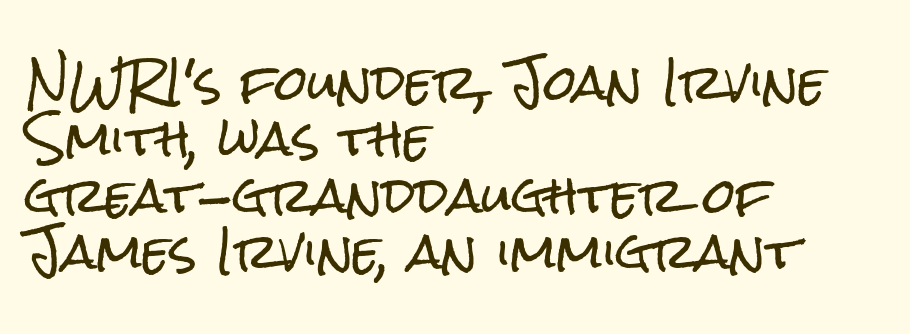
Decoration check: the copy has no underline. The horizontal fit of the characters is conventional and even. Proportional: the letters do not fall into vertical columns. This sample uses an upright cut, with every glyph sitting square on the baseline. In CSS terms this would be text-align: left.
